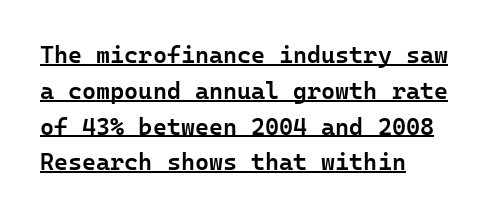
In designer terms, the underline attribute is active on this setting. These lines keep a tight, regular rhythm from letter to letter. Horizontal alignment here is leftward, the default for most running prose. The lines sit at an ordinary, default distance from one another. Posture: upright roman.
